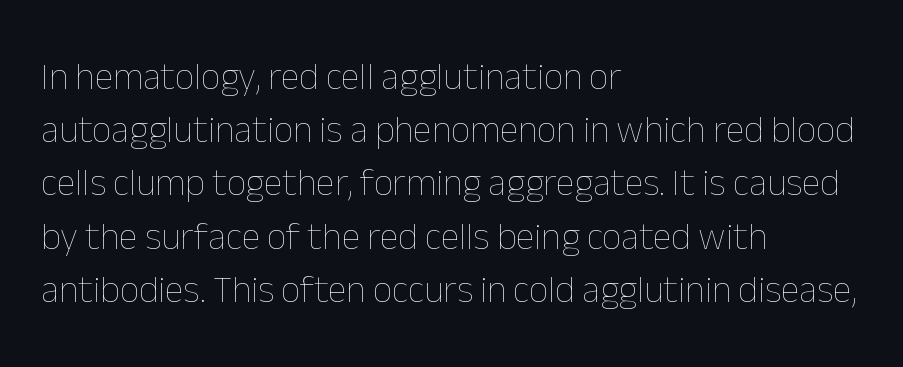
The image shows 38 px thin type, upright; set left-aligned, normal line spacing (1.4x), normal letter spacing, not underlined; low stroke contrast and a medium x-height.
